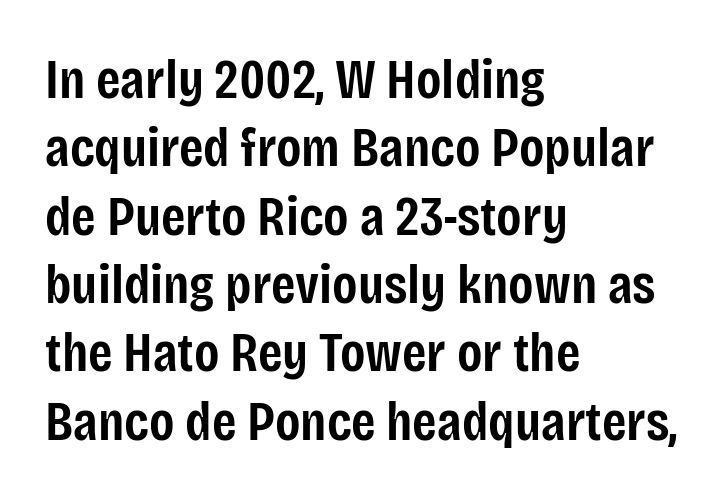
The image shows 56 px semibold, condensed sans-serif type, upright; set left-aligned, line spacing 1.22x, normal letter spacing, not underlined; low stroke contrast and a large x-height.
